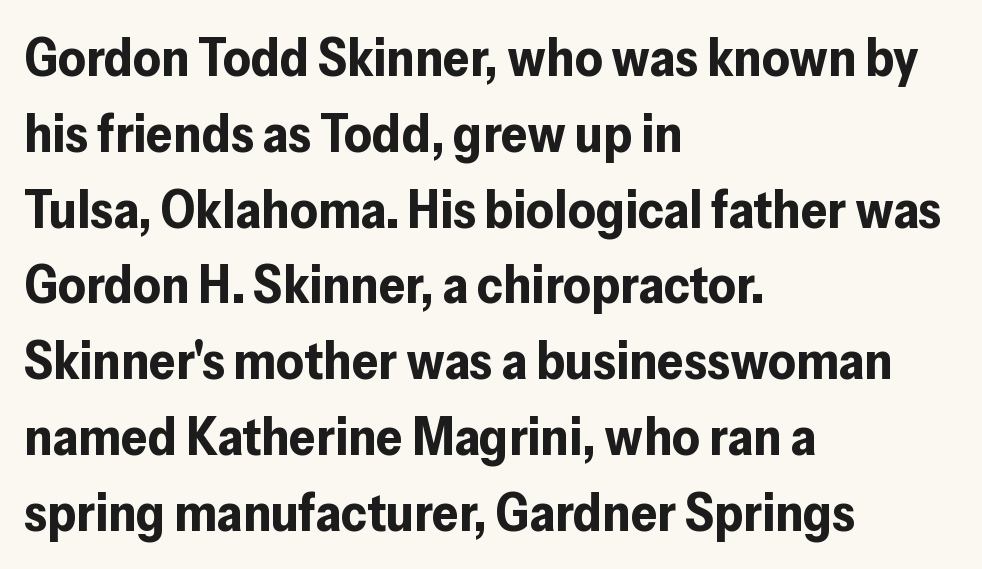
The image shows 53 px bold sans-serif type, upright; set left-aligned, normal line spacing (1.43x), normal letter spacing, not underlined; low stroke contrast and a medium x-height.
